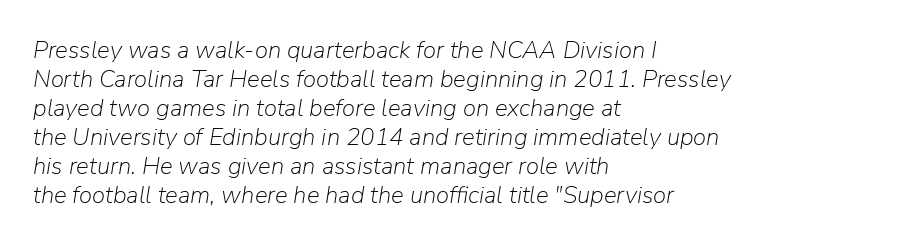
{"italic": "yes", "lean": "right", "slant_degrees": 9, "bold": "no", "underline": "no", "align": "left", "line_spacing_ratio": 1.21, "letter_spacing": "normal", "letter_spacing_em": 0.0, "glyph_px": 24}
